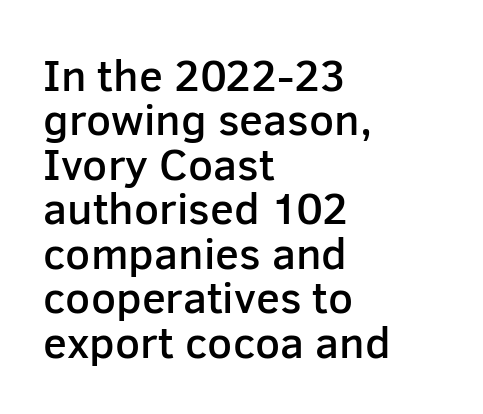
The image shows 44 px semibold sans-serif type, upright; set left-aligned, tight line spacing (1.01x), normal letter spacing, not underlined; low stroke contrast and a medium x-height.
